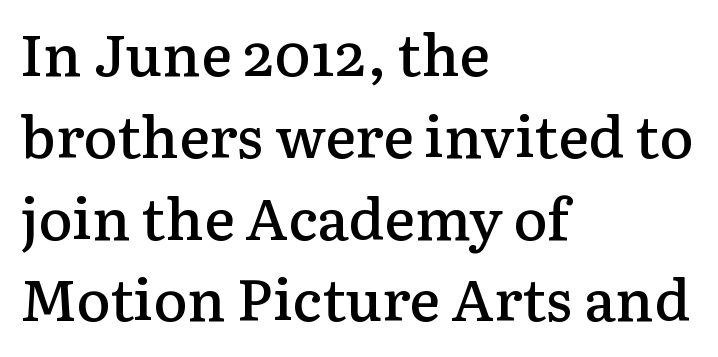
The image shows 58 px semibold serif type, upright; set left-aligned, normal line spacing (1.41x), normal letter spacing, not underlined; low stroke contrast and a medium x-height.
